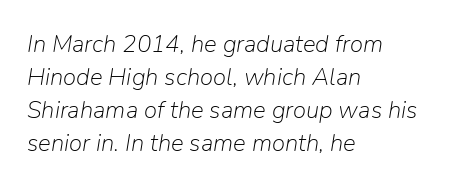
Q: Is the text bold? A: No.
Q: Is the text italic (slanted)? A: Yes, it leans right by about 9 degrees.
Q: Is the text underlined? A: No.
Q: How is the paragraph aligned? A: Left-aligned.
Q: Is the spacing between letters normal or unusually wide? A: Normal.
Q: Is the spacing between lines tight, normal or loose? A: Normal.
